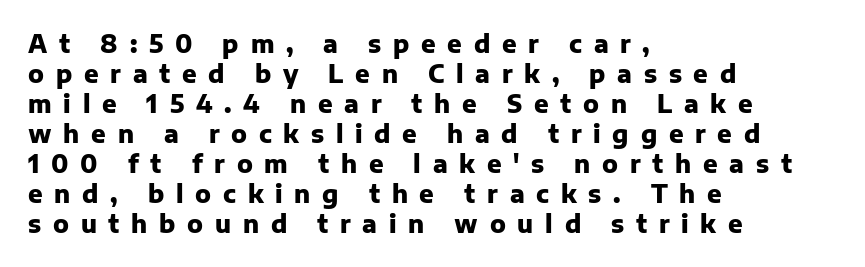
The image shows 24 px bold type, upright; set left-aligned, normal line spacing (1.25x), unusually wide letter spacing (+0.49 em), not underlined.
